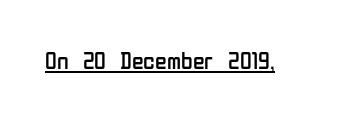
Q: Is the text bold? A: No.
Q: Is the text italic (slanted)? A: No, it is upright.
Q: Is the text underlined? A: Yes.
Q: Is the spacing between letters normal or unusually wide? A: Normal.
